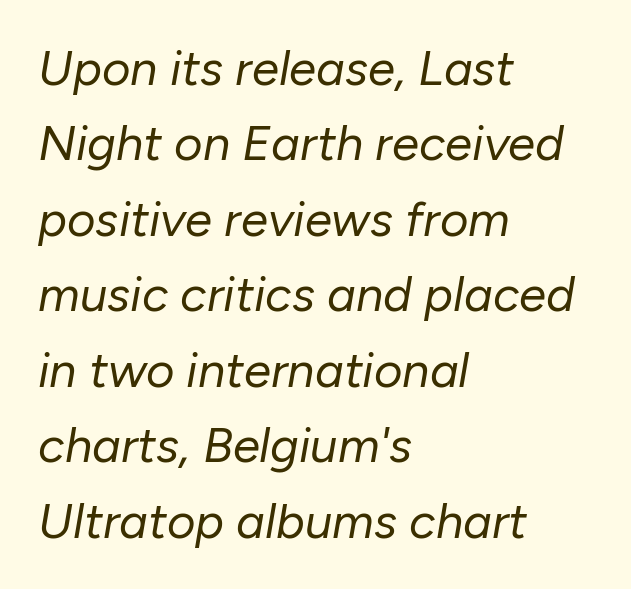
Q: Is the text bold? A: No.
Q: Is the text italic (slanted)? A: Yes, it leans right by about 10 degrees.
Q: Is the text underlined? A: No.
Q: How is the paragraph aligned? A: Left-aligned.
Q: Is the spacing between letters normal or unusually wide? A: Normal.
Q: Is the spacing between lines tight, normal or loose? A: Normal.
Q: Width (condensed, normal, or wide)? A: Normal.
Q: Stroke contrast? A: Low.
Q: x-height? A: Medium.
Q: Monospaced? A: No.
